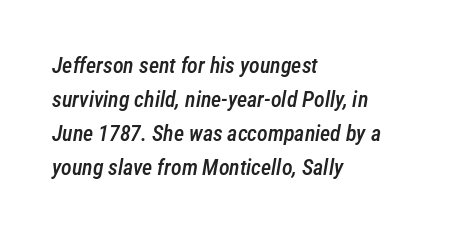
The image shows 22 px text type, italic (leaning right); set left-aligned, normal line spacing (1.54x), normal letter spacing, not underlined.
